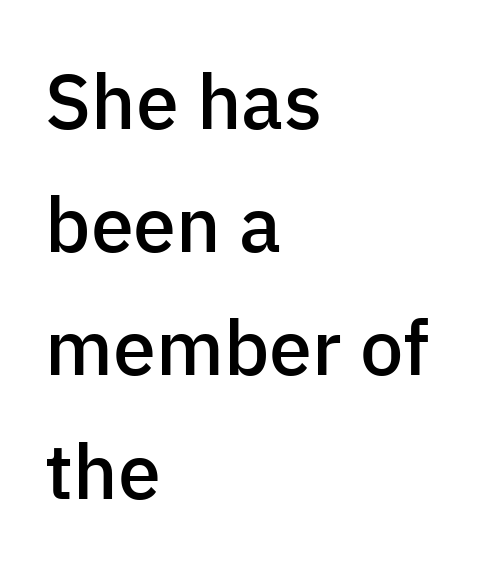
The image shows 77 px semibold sans-serif type, upright; set left-aligned, normal line spacing (1.6x), normal letter spacing, not underlined; low stroke contrast and a medium x-height.
